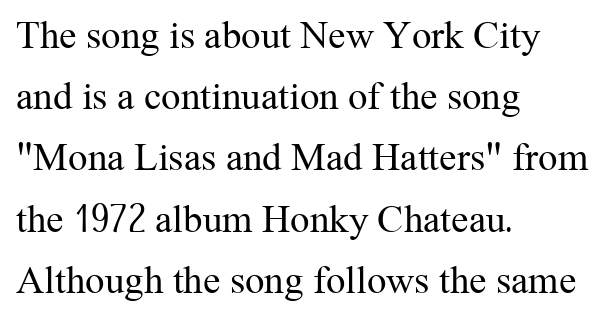
The image shows 39 px regular-weight serif type, upright; set left-aligned, normal line spacing (1.57x), normal letter spacing, not underlined; medium stroke contrast and a medium x-height.
